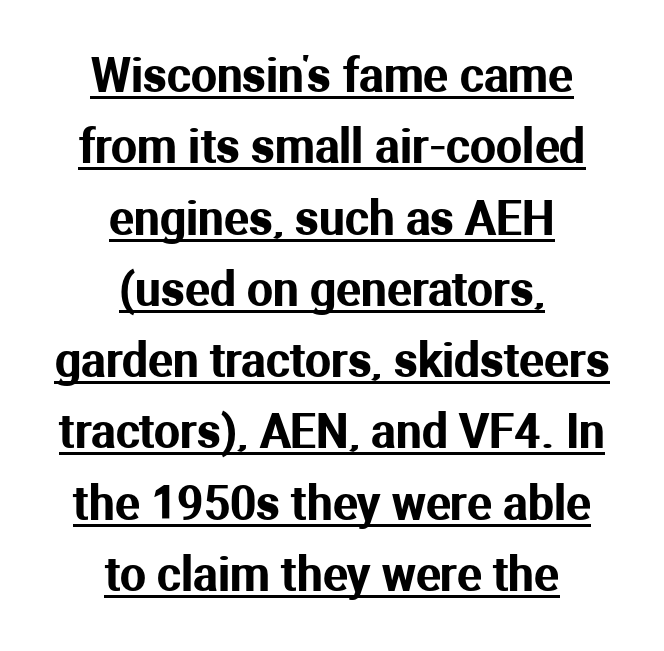
Q: Is the text italic (slanted)? A: No, it is upright.
Q: Is the typeface a serif or a sans-serif typeface? A: Sans-serif.
Q: Is the text underlined? A: Yes.
Q: How is the paragraph aligned? A: Centered.
Q: Is the spacing between letters normal or unusually wide? A: Normal.
Q: Is the spacing between lines tight, normal or loose? A: Normal.
Q: Width (condensed, normal, or wide)? A: Normal.
Q: Stroke contrast? A: Medium.
Q: x-height? A: Medium.
Q: Monospaced? A: No.
